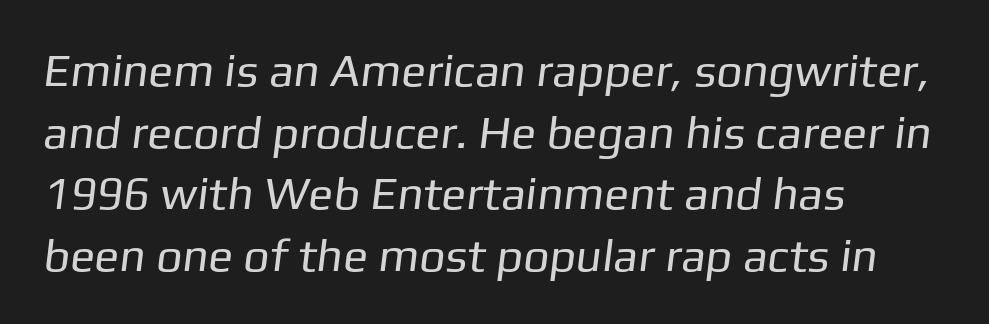
The letters sit at their default tracking, neither squeezed nor spread. Quick note: underline off. Where is the straight margin? On the left. The leading is moderate, giving the passage an even texture. Each letter's strokes conclude bluntly, with no projecting serifs.
